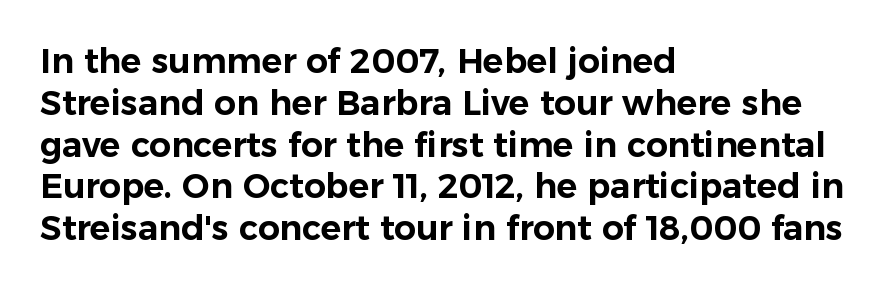
Q: Is the text italic (slanted)? A: No, it is upright.
Q: Is the typeface a serif or a sans-serif typeface? A: Sans-serif.
Q: Is the text underlined? A: No.
Q: How is the paragraph aligned? A: Left-aligned.
Q: Is the spacing between letters normal or unusually wide? A: Normal.
Q: Width (condensed, normal, or wide)? A: Normal.
Q: Stroke contrast? A: Low.
Q: x-height? A: Medium.
Q: Monospaced? A: No.
